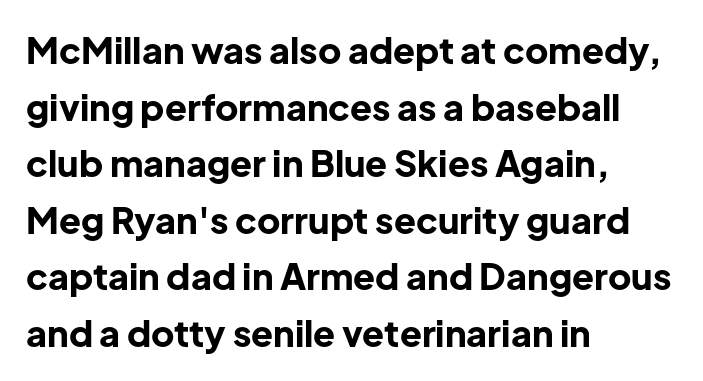
The image shows 36 px bold sans-serif type, upright; set left-aligned, normal line spacing (1.57x), normal letter spacing, not underlined; low stroke contrast and a medium x-height.
